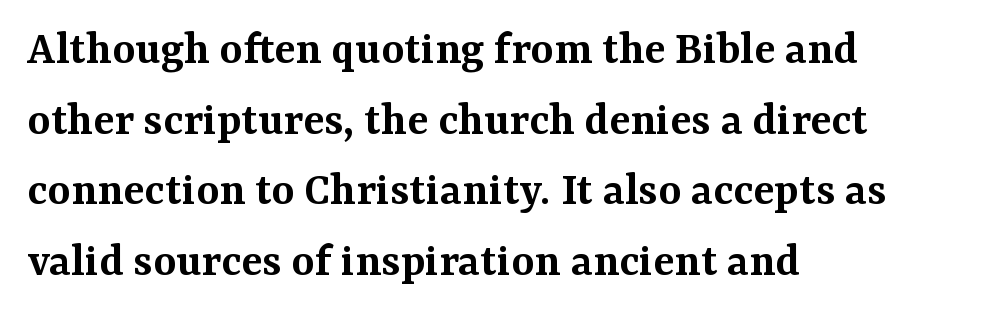
Q: Is the text bold? A: Semi-bold.
Q: Is the text italic (slanted)? A: No, it is upright.
Q: Is the typeface a serif or a sans-serif typeface? A: Serif.
Q: Is the text underlined? A: No.
Q: How is the paragraph aligned? A: Left-aligned.
Q: Is the spacing between letters normal or unusually wide? A: Normal.
Q: Is the spacing between lines tight, normal or loose? A: Normal.
Q: Width (condensed, normal, or wide)? A: Normal.
Q: Stroke contrast? A: Medium.
Q: x-height? A: Medium.
Q: Monospaced? A: No.
